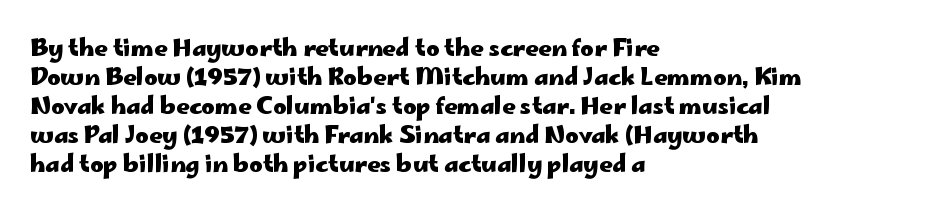
The image shows 23 px bold type, upright; set left-aligned, normal line spacing (1.26x), normal letter spacing, not underlined.
